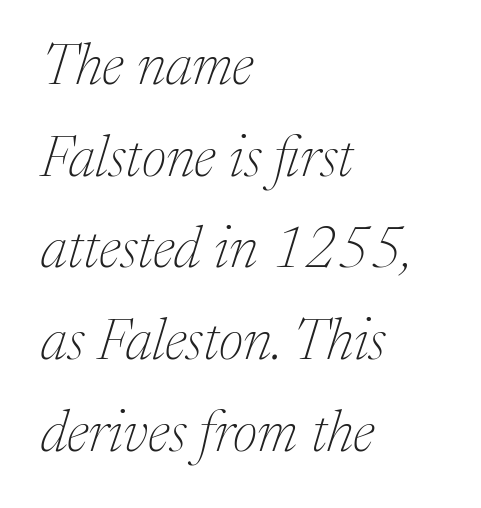
{"serif": "yes", "italic": "yes", "lean": "right", "slant_degrees": 17, "bold": "no", "weight": "thin", "width": "normal", "stroke_contrast": "medium", "x_height": "medium", "monospaced": "no", "underline": "no", "align": "left", "line_spacing": "normal", "line_spacing_ratio": 1.58, "letter_spacing": "normal", "letter_spacing_em": 0.0, "glyph_px": 58}
